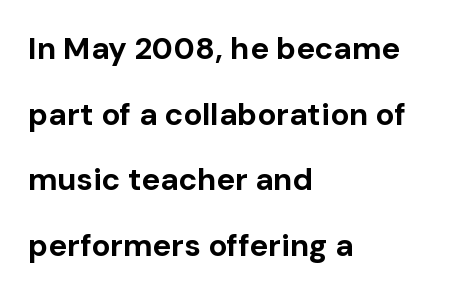
Q: Is the text bold? A: Yes.
Q: Is the text italic (slanted)? A: No, it is upright.
Q: Is the typeface a serif or a sans-serif typeface? A: Sans-serif.
Q: Is the text underlined? A: No.
Q: How is the paragraph aligned? A: Left-aligned.
Q: Is the spacing between letters normal or unusually wide? A: Normal.
Q: Is the spacing between lines tight, normal or loose? A: Loose.
Q: Width (condensed, normal, or wide)? A: Normal.
Q: Stroke contrast? A: Low.
Q: x-height? A: Medium.
Q: Monospaced? A: No.
